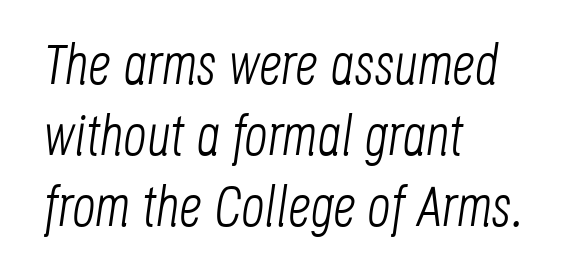
{"italic": "yes", "lean": "right", "slant_degrees": 8, "bold": "no", "weight": "light", "width": "condensed", "stroke_contrast": "low", "x_height": "large", "monospaced": "no", "underline": "no", "align": "left", "line_spacing": "normal", "line_spacing_ratio": 1.25, "letter_spacing": "normal", "letter_spacing_em": 0.0, "glyph_px": 57}
